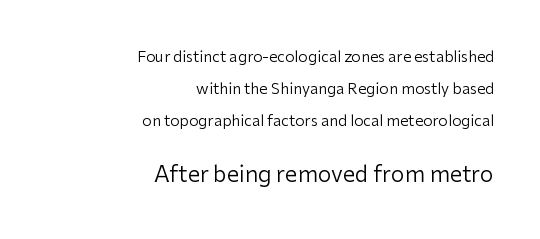
{"italic": "no", "bold": "no", "underline": "no", "align": "right", "line_spacing": "loose", "line_spacing_ratio": 2.12, "letter_spacing": "normal", "letter_spacing_em": 0.0, "larger_block": "second", "size_ratio": 1.47, "glyph_px": 22}
